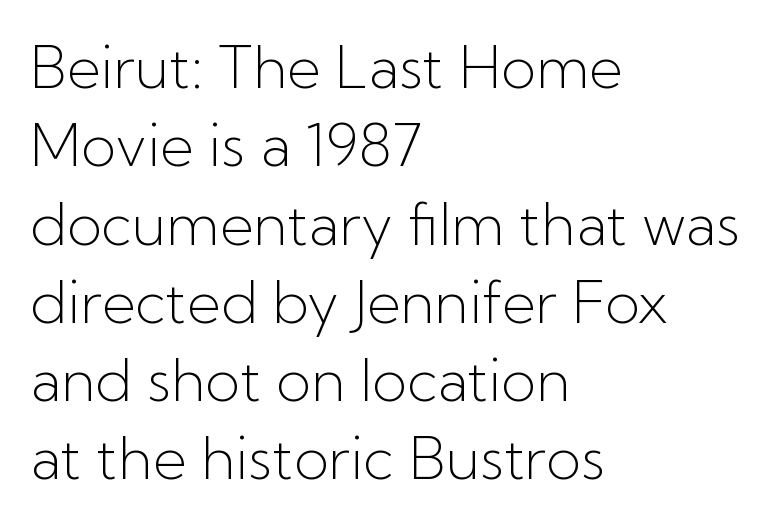
Spacing verdict: proportional, widths tailored to each character. Unbolded letterforms with no extra heft. The line texture is even and compact thanks to regular tracking. Each line starts at the same left margin while the right side varies.
